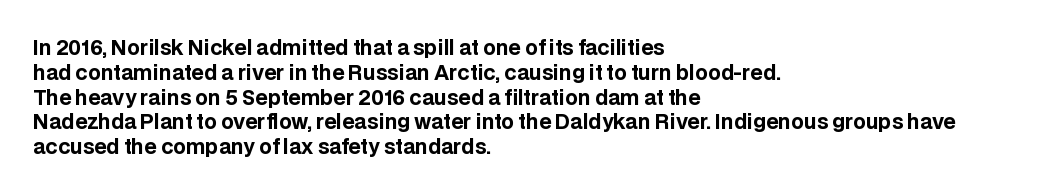
Q: Is the text bold? A: Yes.
Q: Is the text italic (slanted)? A: No, it is upright.
Q: Is the text underlined? A: No.
Q: How is the paragraph aligned? A: Left-aligned.
Q: Is the spacing between letters normal or unusually wide? A: Normal.
